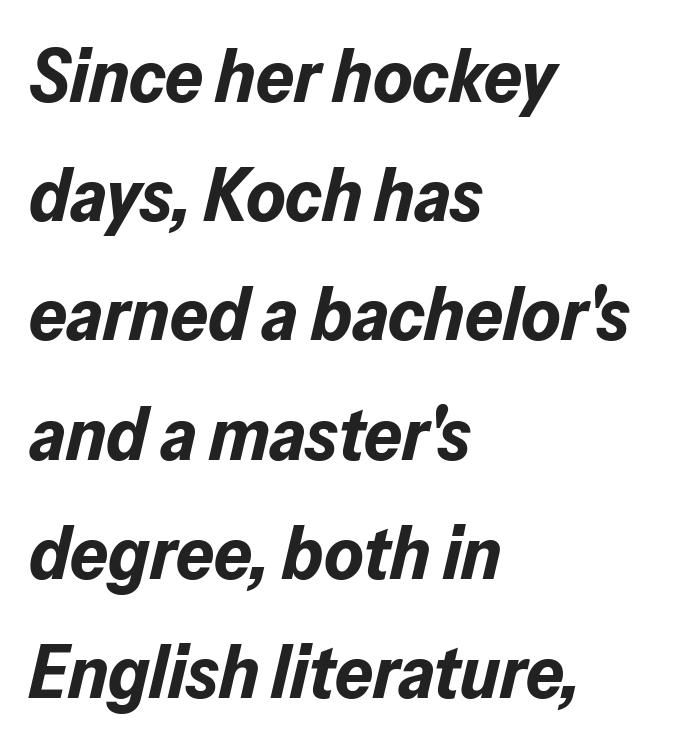
How would I describe the line gaps? Plain and ordinary. Rule under the text: the space is simply empty. Character widths vary here, with narrow letters taking less room than wide ones. Short note: letters normally spaced.
